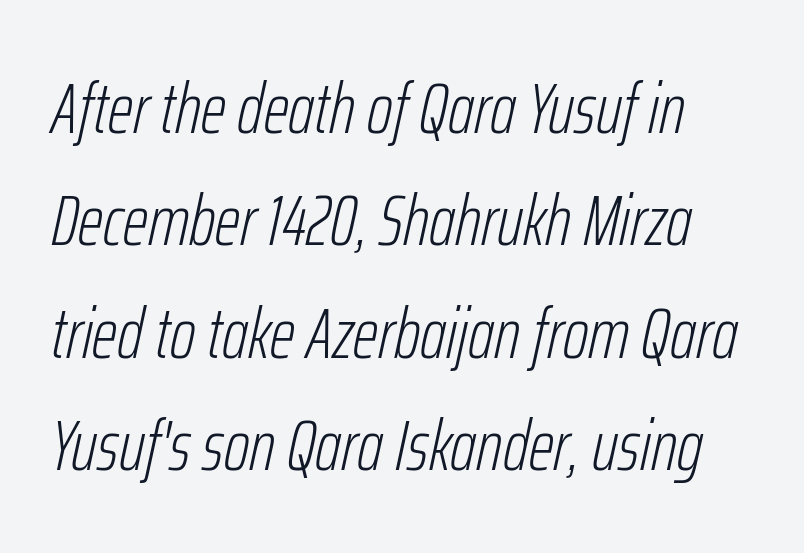
{"italic": "yes", "lean": "right", "slant_degrees": 12, "bold": "no", "weight": "light", "width": "condensed", "stroke_contrast": "low", "x_height": "medium", "monospaced": "no", "underline": "no", "line_spacing": "normal", "line_spacing_ratio": 1.56, "letter_spacing": "normal", "letter_spacing_em": 0.0, "glyph_px": 72}
